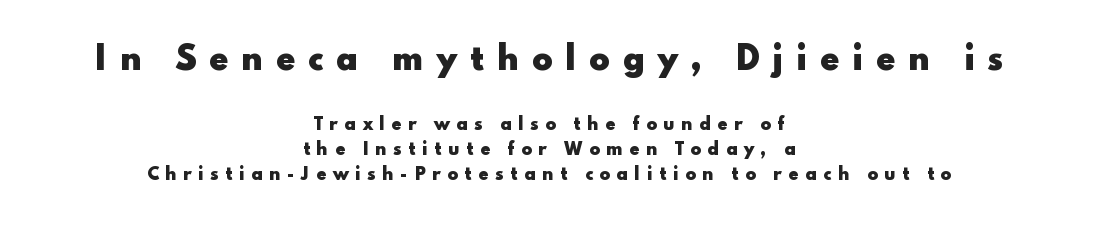
Q: Is the text bold? A: Yes.
Q: Is the text italic (slanted)? A: No, it is upright.
Q: Is the typeface a serif or a sans-serif typeface? A: Sans-serif.
Q: Is the text underlined? A: No.
Q: How is the paragraph aligned? A: Centered.
Q: Is the spacing between letters normal or unusually wide? A: Unusually wide.
Q: Is the spacing between lines tight, normal or loose? A: Normal.
Q: Which block of text is set in a larger size, the first (top) or the second (bottom)? A: The first (top) one.
Q: Width (condensed, normal, or wide)? A: Wide.
Q: Stroke contrast? A: Low.
Q: x-height? A: Small.
Q: Monospaced? A: No.
